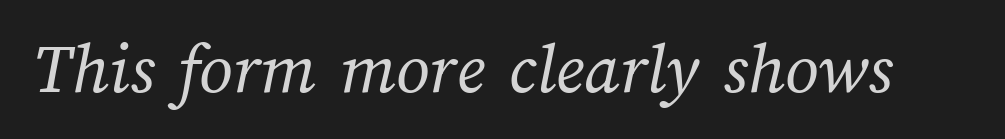
{"bold": "no", "weight": "regular", "width": "normal", "stroke_contrast": "medium", "x_height": "medium", "monospaced": "no", "underline": "no", "letter_spacing": "normal", "letter_spacing_em": 0.0, "glyph_px": 74}
